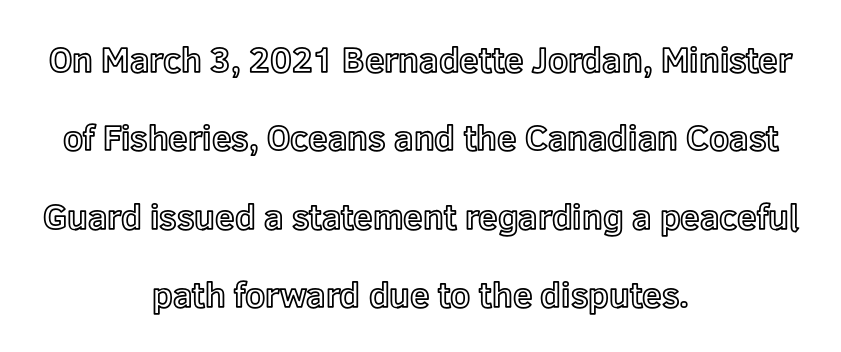
{"italic": "no", "width": "normal", "x_height": "medium", "monospaced": "no", "underline": "no", "align": "center", "line_spacing": "loose", "line_spacing_ratio": 2.24, "letter_spacing": "normal", "letter_spacing_em": 0.0, "glyph_px": 35}
